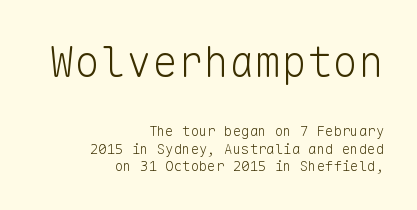
This sample uses an upright cut, with every glyph sitting square on the baseline. The setting favours the right margin, as signatures and pull-quotes sometimes do. Classification — sans serif. The line-height multiplier appears to be the usual default. Glyph-to-glyph distance matches everyday printed text.
